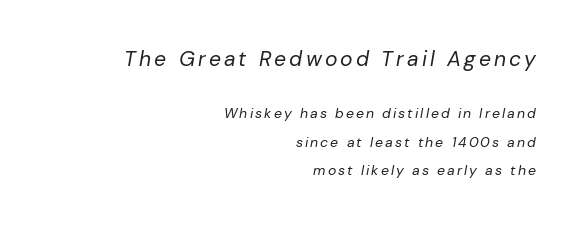
The image shows 21 px text type, italic (leaning right); set right-aligned, loose line spacing (2.03x), not underlined; the first (top) block is 1.5x larger.
